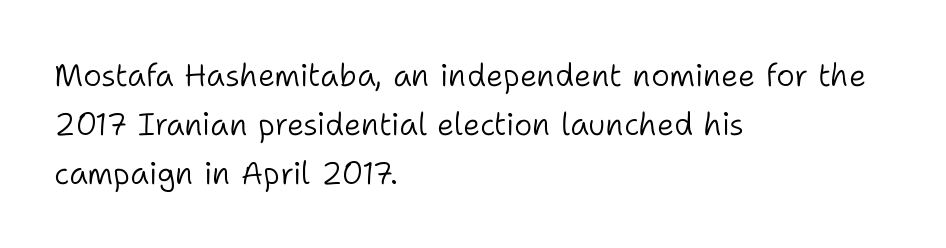
{"serif": "no", "italic": "no", "bold": "no", "weight": "light", "width": "normal", "stroke_contrast": "low", "x_height": "medium", "monospaced": "no", "underline": "no", "align": "left", "line_spacing": "normal", "line_spacing_ratio": 1.58, "letter_spacing": "normal", "letter_spacing_em": 0.0, "glyph_px": 31}
